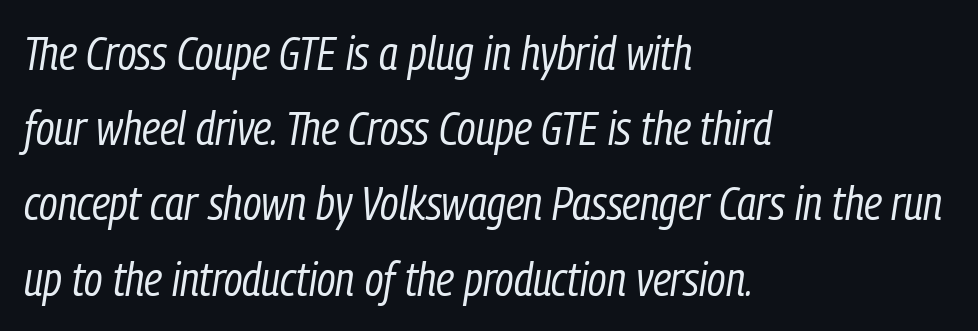
{"italic": "yes", "lean": "right", "slant_degrees": 9, "bold": "no", "weight": "regular", "width": "condensed", "stroke_contrast": "low", "x_height": "medium", "monospaced": "no", "underline": "no", "align": "left", "line_spacing": "normal", "line_spacing_ratio": 1.6, "letter_spacing": "normal", "letter_spacing_em": 0.0, "glyph_px": 47}
